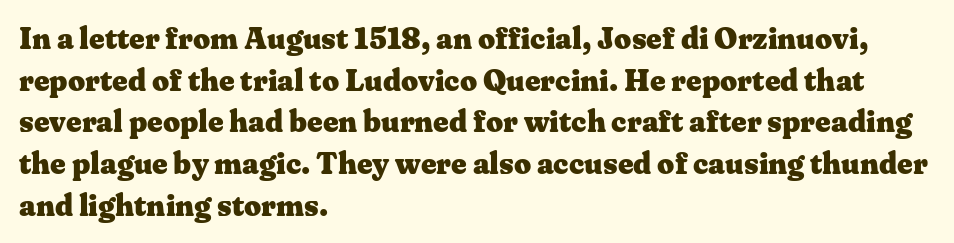
Q: Is the text bold? A: Yes.
Q: Is the text italic (slanted)? A: No, it is upright.
Q: Is the typeface a serif or a sans-serif typeface? A: Serif.
Q: Is the text underlined? A: No.
Q: How is the paragraph aligned? A: Left-aligned.
Q: Is the spacing between letters normal or unusually wide? A: Normal.
Q: Is the spacing between lines tight, normal or loose? A: Normal.
Q: Width (condensed, normal, or wide)? A: Wide.
Q: Stroke contrast? A: Medium.
Q: x-height? A: Medium.
Q: Monospaced? A: No.
